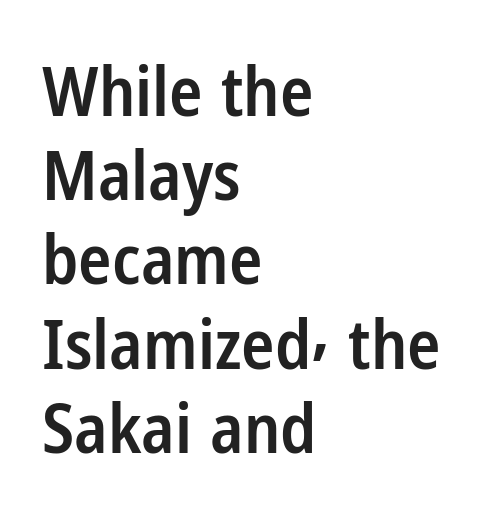
Q: Is the text bold? A: Semi-bold.
Q: Is the text italic (slanted)? A: No, it is upright.
Q: Is the typeface a serif or a sans-serif typeface? A: Sans-serif.
Q: Is the text underlined? A: No.
Q: How is the paragraph aligned? A: Left-aligned.
Q: Is the spacing between letters normal or unusually wide? A: Normal.
Q: Width (condensed, normal, or wide)? A: Condensed.
Q: Stroke contrast? A: Low.
Q: x-height? A: Medium.
Q: Monospaced? A: No.
